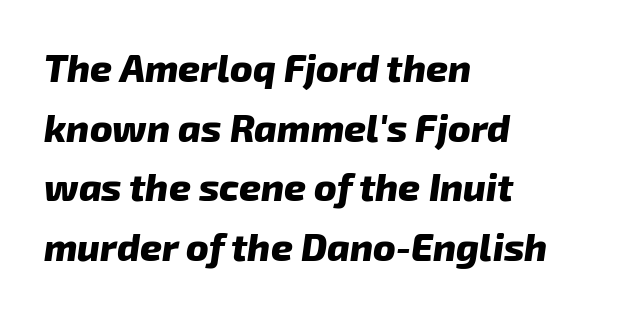
Q: Is the text bold? A: Yes.
Q: Is the text italic (slanted)? A: Yes, it leans right by about 8 degrees.
Q: Is the text underlined? A: No.
Q: How is the paragraph aligned? A: Left-aligned.
Q: Is the spacing between letters normal or unusually wide? A: Normal.
Q: Is the spacing between lines tight, normal or loose? A: Normal.
Q: Width (condensed, normal, or wide)? A: Normal.
Q: Stroke contrast? A: Low.
Q: x-height? A: Medium.
Q: Monospaced? A: No.
